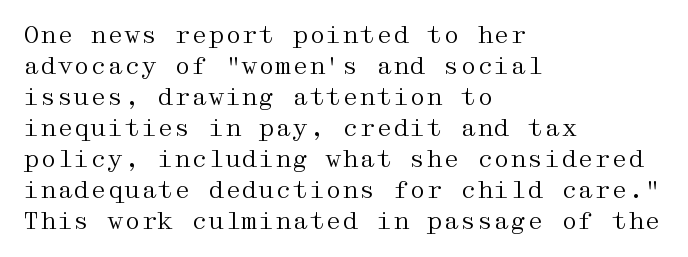
Q: Is the text bold? A: No.
Q: Is the text italic (slanted)? A: No, it is upright.
Q: Is the text underlined? A: No.
Q: How is the paragraph aligned? A: Left-aligned.
Q: Is the spacing between letters normal or unusually wide? A: Normal.
Q: Is the spacing between lines tight, normal or loose? A: Normal.
